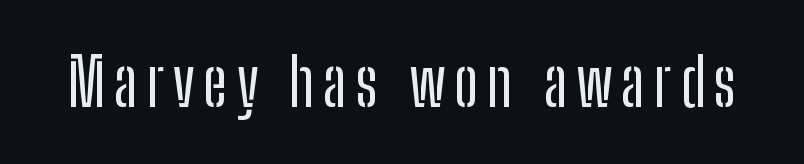
{"serif": "no", "italic": "no", "width": "condensed", "stroke_contrast": "low", "x_height": "medium", "monospaced": "no", "underline": "no", "glyph_px": 66}
